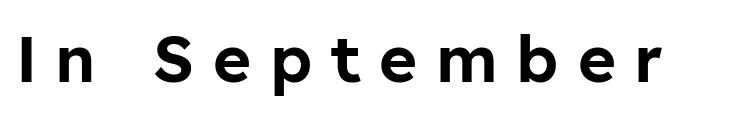
The axis of the letterforms is exactly vertical. This sample has the flowing, uneven cadence of proportional lettering. Unmarked baselines from the first word to the last. The tracking reads as deliberately expanded to a designer's eye.
